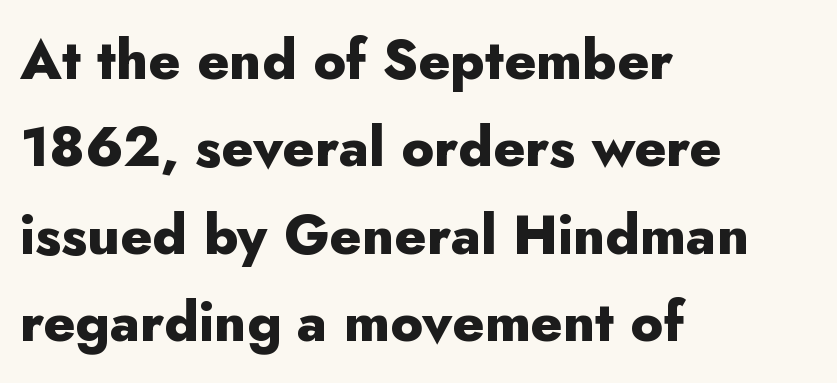
{"serif": "no", "italic": "no", "bold": "yes", "weight": "heavy", "width": "normal", "stroke_contrast": "low", "x_height": "small", "monospaced": "no", "underline": "no", "align": "left", "line_spacing": "normal", "line_spacing_ratio": 1.59, "letter_spacing": "normal", "letter_spacing_em": 0.0, "glyph_px": 55}
